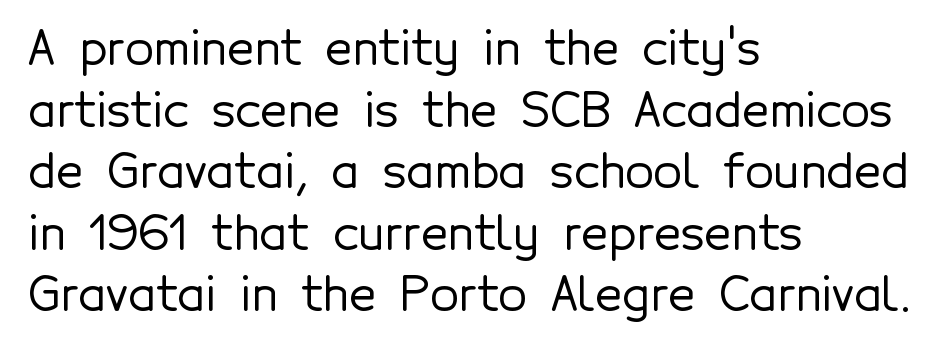
Q: Is the text italic (slanted)? A: No, it is upright.
Q: Is the typeface a serif or a sans-serif typeface? A: Sans-serif.
Q: Is the text underlined? A: No.
Q: How is the paragraph aligned? A: Left-aligned.
Q: Is the spacing between letters normal or unusually wide? A: Normal.
Q: Is the spacing between lines tight, normal or loose? A: Normal.
Q: Width (condensed, normal, or wide)? A: Normal.
Q: x-height? A: Medium.
Q: Monospaced? A: No.
